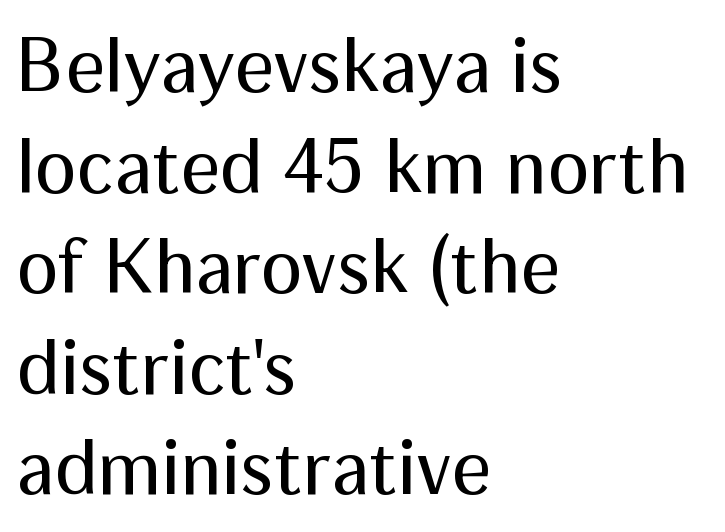
The image shows 78 px regular-weight sans-serif type, upright; set left-aligned, normal line spacing (1.29x), normal letter spacing, not underlined; medium stroke contrast and a medium x-height.
